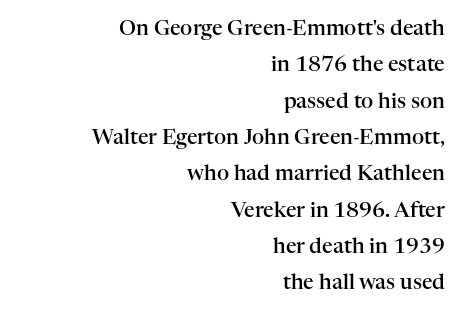
The image shows 21 px text type, upright; set right-aligned, line spacing 1.73x, normal letter spacing, not underlined.
